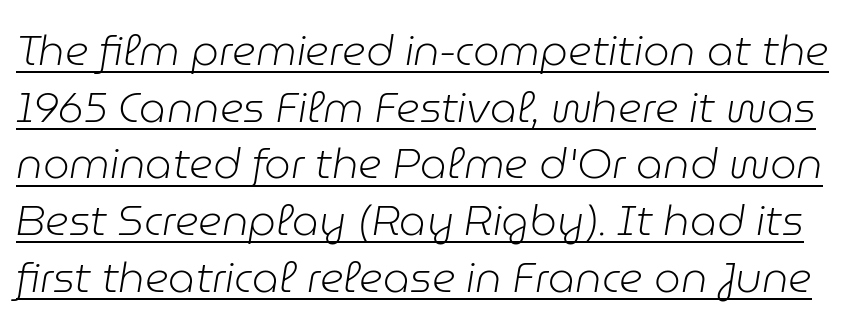
The image shows 42 px light type, italic (leaning right); set normal line spacing (1.35x), normal letter spacing, underlined; low stroke contrast and a medium x-height.
